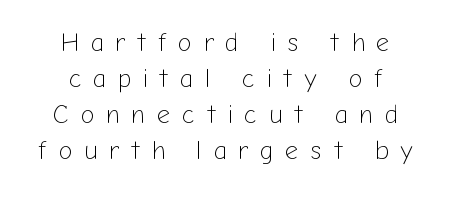
A light-to-regular cut is what we see here. The lettering holds an erect, upright posture throughout. Does the copy run flush right? No — it is centered line by line. There is plenty of visible air inserted between adjacent glyphs. Underline: absent. Vertically, the passage feels balanced, rows spaced as you'd expect.
